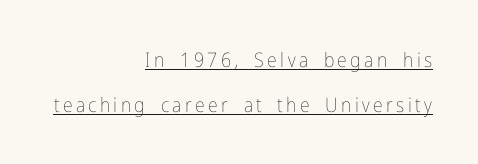
Horizontally, the lines are justified to the trailing edge only. The rendered words wear a rule along their underside. Stroke thickness stays within the range of a standard reading face or lighter. Students, observe: this is what heavily led, spacious text looks like. Ascenders rise straight up at ninety degrees.
